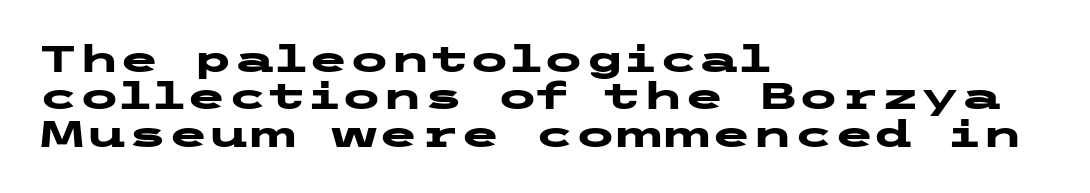
Q: Is the text bold? A: Yes.
Q: Is the text italic (slanted)? A: No, it is upright.
Q: Is the typeface a serif or a sans-serif typeface? A: Sans-serif.
Q: Is the text underlined? A: No.
Q: How is the paragraph aligned? A: Left-aligned.
Q: Is the spacing between letters normal or unusually wide? A: Normal.
Q: Is the spacing between lines tight, normal or loose? A: Tight.
Q: Width (condensed, normal, or wide)? A: Wide.
Q: Stroke contrast? A: Low.
Q: x-height? A: Medium.
